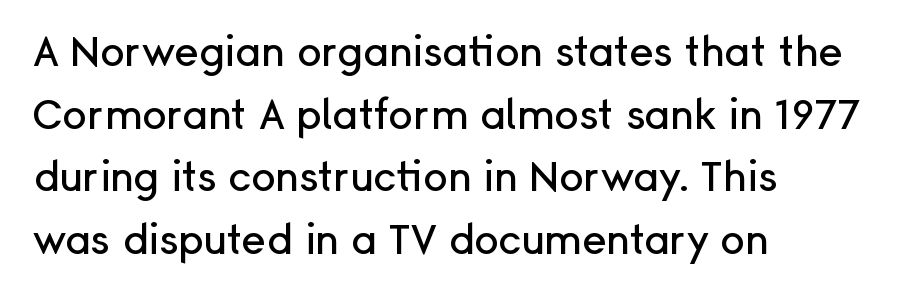
Is the block centered? No — it sits flush against the left margin. A typesetter would call this proportional, since set widths differ per character. This rendering leaves character spacing at its baseline value. Has an underline been added? It has not. Note: no serifs on the glyphs. Is there much room between lines? A standard amount, neither cramped nor airy.
